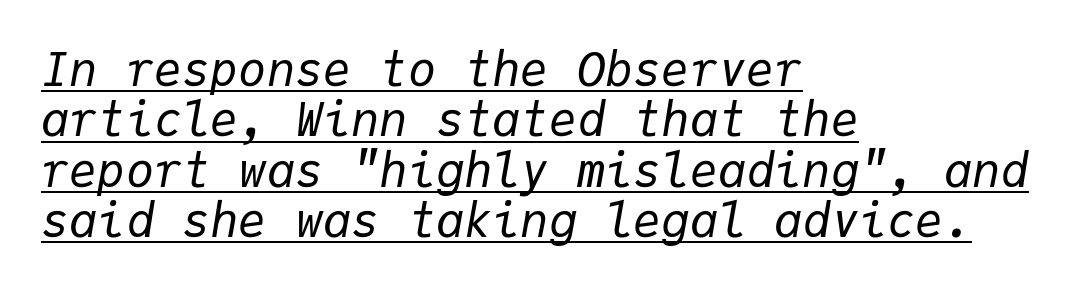
Q: Is the text bold? A: No.
Q: Is the text italic (slanted)? A: Yes, it leans right by about 9 degrees.
Q: Is the text underlined? A: Yes.
Q: How is the paragraph aligned? A: Left-aligned.
Q: Is the spacing between letters normal or unusually wide? A: Normal.
Q: Is the spacing between lines tight, normal or loose? A: Tight.
Q: Width (condensed, normal, or wide)? A: Normal.
Q: Stroke contrast? A: Low.
Q: x-height? A: Medium.
Q: Monospaced? A: Yes.
